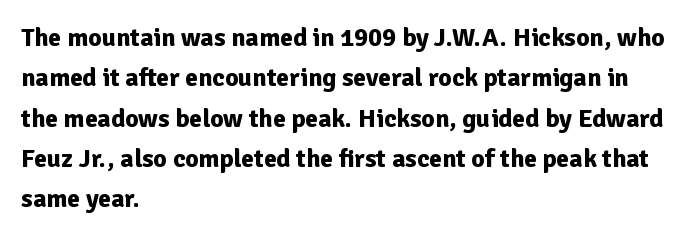
{"italic": "no", "bold": "yes", "underline": "no", "align": "left", "line_spacing": "normal", "line_spacing_ratio": 1.55, "letter_spacing": "normal", "letter_spacing_em": 0.0, "glyph_px": 26}
